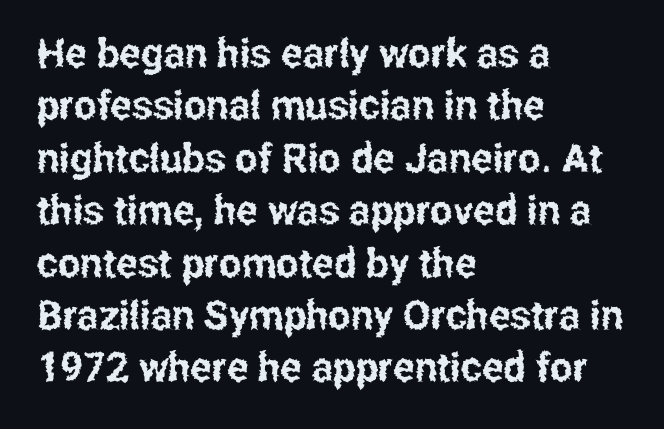
{"serif": "no", "italic": "no", "width": "condensed", "stroke_contrast": "low", "x_height": "medium", "monospaced": "no", "underline": "no", "align": "left", "line_spacing": "normal", "line_spacing_ratio": 1.31, "letter_spacing": "normal", "letter_spacing_em": 0.0, "glyph_px": 40}
